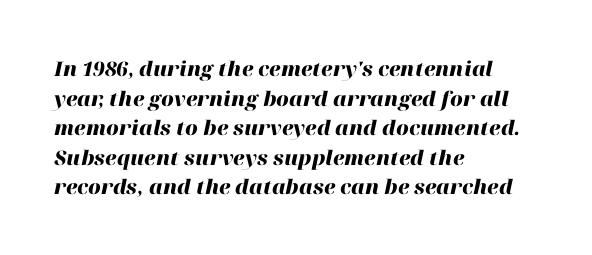
The rows are spaced the way most documents space them. The words here are not underlined. There's an unmistakable incline to the writing here. Words appear dense and cohesive because spacing is normal.
